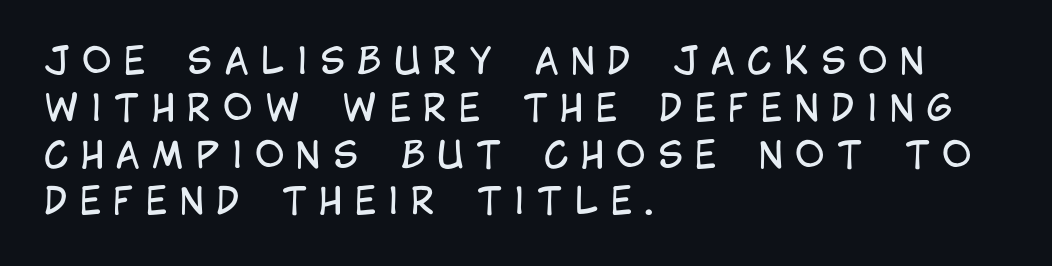
Q: Is the text bold? A: No.
Q: Is the text italic (slanted)? A: No, it is upright.
Q: Is the typeface a serif or a sans-serif typeface? A: Sans-serif.
Q: Is the text underlined? A: No.
Q: How is the paragraph aligned? A: Left-aligned.
Q: Is the spacing between letters normal or unusually wide? A: Unusually wide.
Q: Is the spacing between lines tight, normal or loose? A: Normal.
Q: Width (condensed, normal, or wide)? A: Condensed.
Q: Stroke contrast? A: Low.
Q: x-height? A: Large.
Q: Monospaced? A: No.
